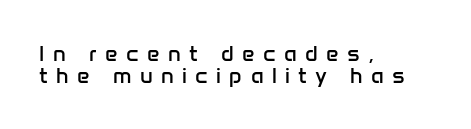
Q: Is the text bold? A: No.
Q: Is the text italic (slanted)? A: No, it is upright.
Q: Is the text underlined? A: No.
Q: How is the paragraph aligned? A: Left-aligned.
Q: Is the spacing between letters normal or unusually wide? A: Unusually wide.
Q: Is the spacing between lines tight, normal or loose? A: Tight.
